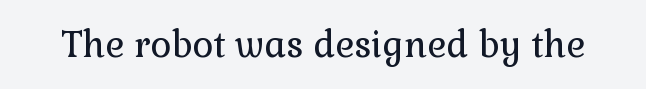
The image shows 36 px regular-weight serif type, upright; set normal letter spacing, not underlined; low stroke contrast and a medium x-height.
